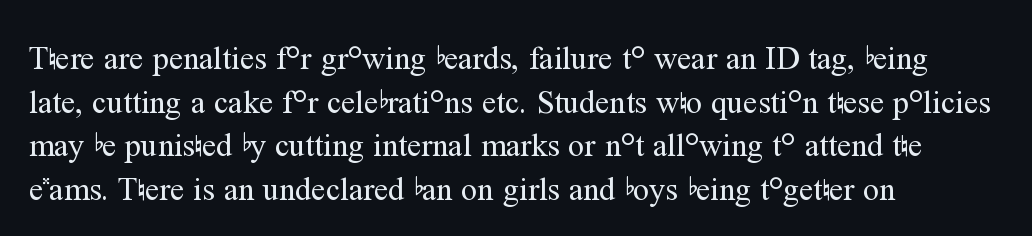
The image shows 32 px regular-weight serif type, upright; set left-aligned, normal line spacing (1.36x), normal letter spacing, not underlined; medium stroke contrast and a medium x-height.
